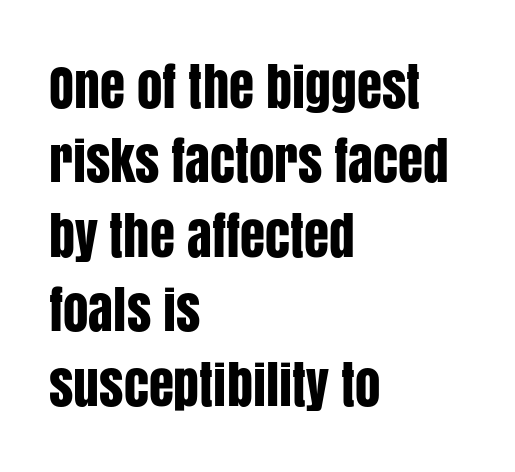
{"serif": "no", "italic": "no", "width": "condensed", "stroke_contrast": "low", "x_height": "large", "monospaced": "no", "underline": "no", "align": "left", "line_spacing": "normal", "line_spacing_ratio": 1.46, "letter_spacing": "normal", "letter_spacing_em": 0.0, "glyph_px": 51}
